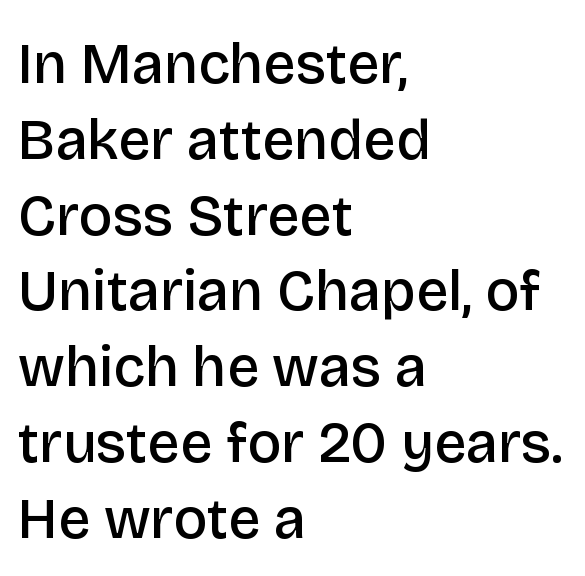
The image shows 57 px semibold sans-serif type, upright; set left-aligned, normal line spacing (1.33x), normal letter spacing, not underlined; low stroke contrast and a large x-height.
